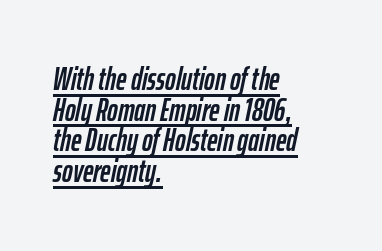
The block of text is dense from top to bottom, with scant space between rows. Here the glyphs are tracked normally, forming tight word shapes. The face used here is proportionally spaced, like ordinary book or web type. Compared with a centered layout, this one pins lines to the left instead. Emphasis-style slanted type is in use. Check the space under the baseline: a stroke is drawn there.
